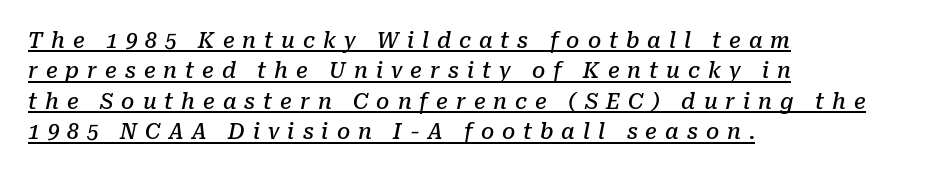
The image shows 21 px text type, italic (leaning right); set left-aligned, normal line spacing (1.45x), unusually wide letter spacing (+0.38 em), underlined.
